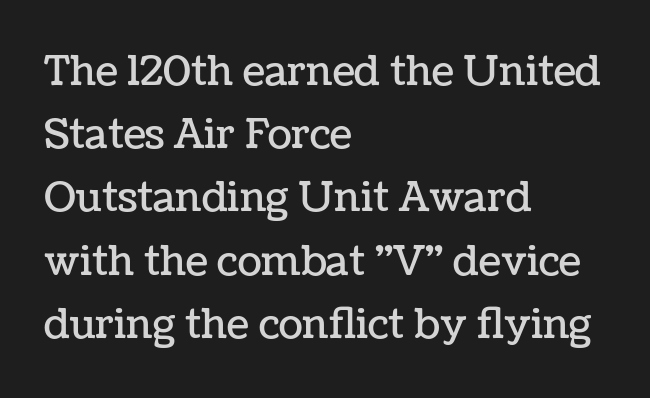
The image shows 40 px text type, upright; set left-aligned, normal line spacing (1.58x), normal letter spacing, not underlined; low stroke contrast and a medium x-height.
